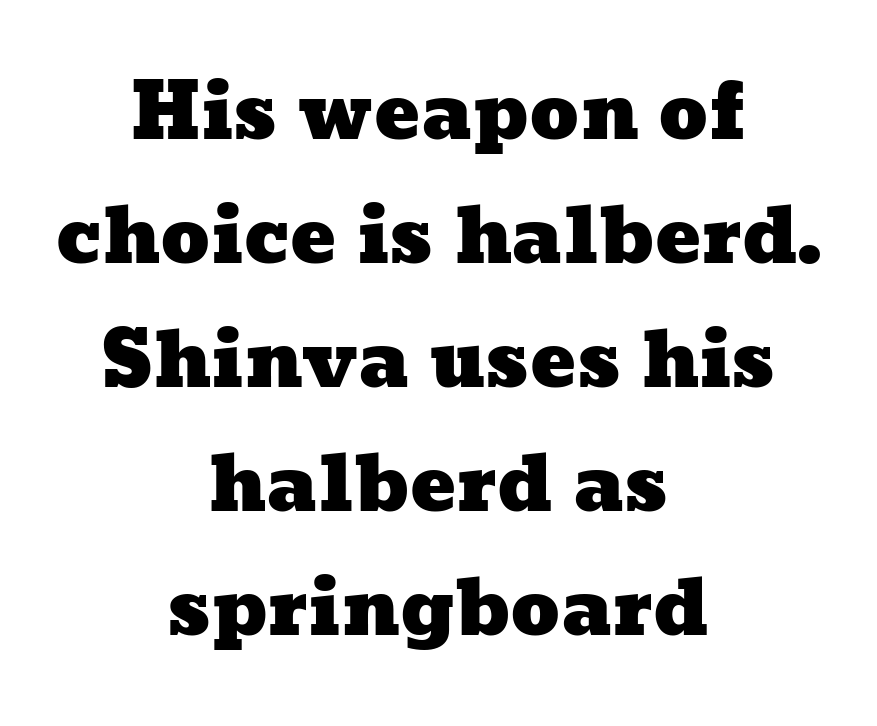
The image shows 76 px wide type; set centered, normal line spacing (1.63x), normal letter spacing, not underlined; low stroke contrast and a medium x-height.
